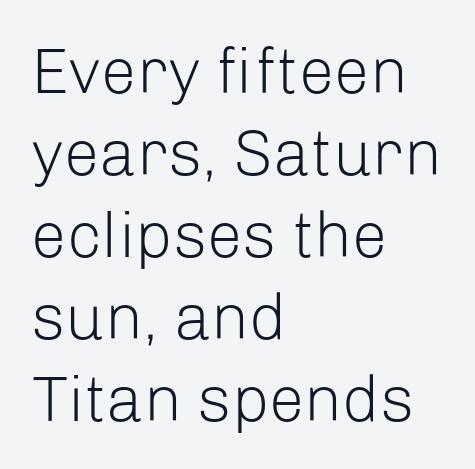
Spacing verdict: proportional, widths tailored to each character. Is the block centered? No — it sits flush against the left margin. The letterforms sit at book weight or below. In terms of leading, this rendering sits right in the middle.
